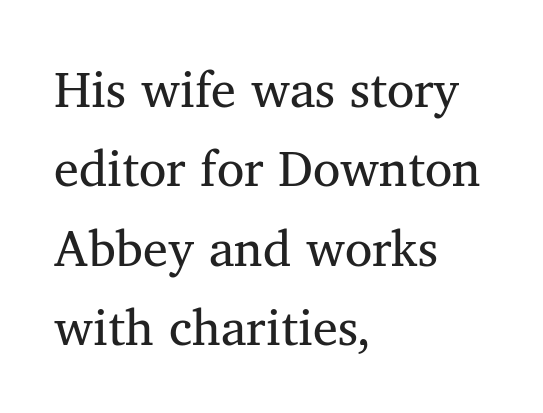
Q: Is the text italic (slanted)? A: No, it is upright.
Q: Is the typeface a serif or a sans-serif typeface? A: Serif.
Q: Is the text underlined? A: No.
Q: How is the paragraph aligned? A: Left-aligned.
Q: Is the spacing between letters normal or unusually wide? A: Normal.
Q: Is the spacing between lines tight, normal or loose? A: Normal.
Q: Width (condensed, normal, or wide)? A: Normal.
Q: Stroke contrast? A: Medium.
Q: x-height? A: Medium.
Q: Monospaced? A: No.
